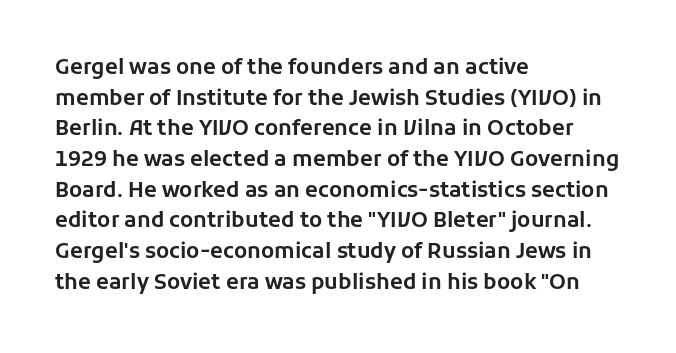
Style check: upright. Quick note: interline space is typical. This sample uses plain, unmodified letter spacing. In CSS terms this would be text-align: left.
